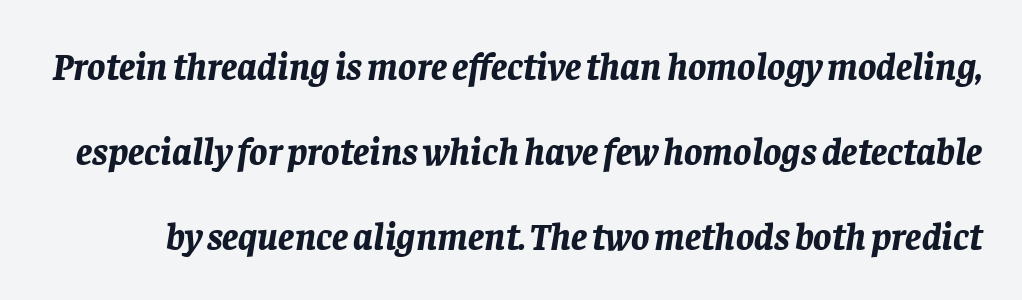
The image shows 38 px bold type, italic (leaning right); set loose line spacing (2.24x), normal letter spacing, not underlined; low stroke contrast and a large x-height.
